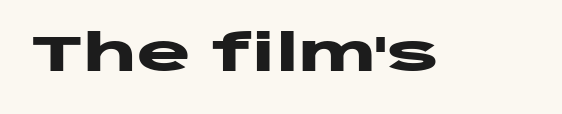
The gaps between neighbouring characters are ordinary and unremarkable. This is heavy type, rendered in bold. Clear beneath every line of the passage. The rendering uses natural spacing where letterforms have individual widths. Typographically, this falls in the sans-serif category. Vertical strokes here are truly vertical.
